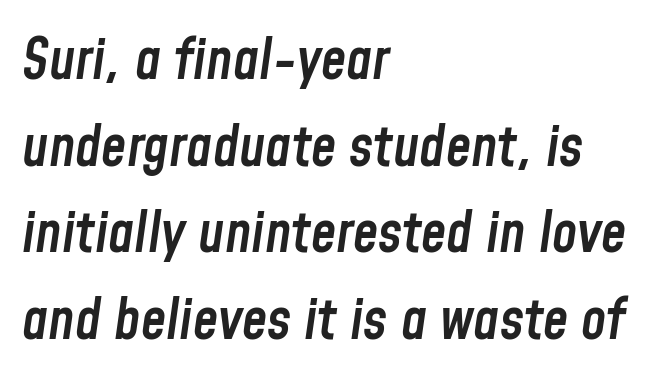
Q: Is the text bold? A: Semi-bold.
Q: Is the text italic (slanted)? A: Yes, it leans right by about 8 degrees.
Q: Is the text underlined? A: No.
Q: How is the paragraph aligned? A: Left-aligned.
Q: Is the spacing between letters normal or unusually wide? A: Normal.
Q: Is the spacing between lines tight, normal or loose? A: Normal.
Q: Width (condensed, normal, or wide)? A: Condensed.
Q: Stroke contrast? A: Low.
Q: x-height? A: Medium.
Q: Monospaced? A: No.
